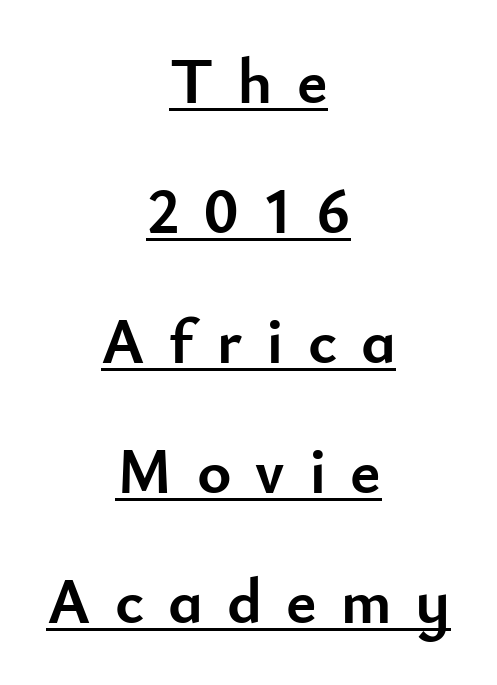
Q: Is the text bold? A: Yes.
Q: Is the text italic (slanted)? A: No, it is upright.
Q: Is the typeface a serif or a sans-serif typeface? A: Sans-serif.
Q: Is the text underlined? A: Yes.
Q: How is the paragraph aligned? A: Centered.
Q: Is the spacing between letters normal or unusually wide? A: Unusually wide.
Q: Is the spacing between lines tight, normal or loose? A: Loose.
Q: Width (condensed, normal, or wide)? A: Normal.
Q: Stroke contrast? A: Low.
Q: x-height? A: Small.
Q: Monospaced? A: No.
